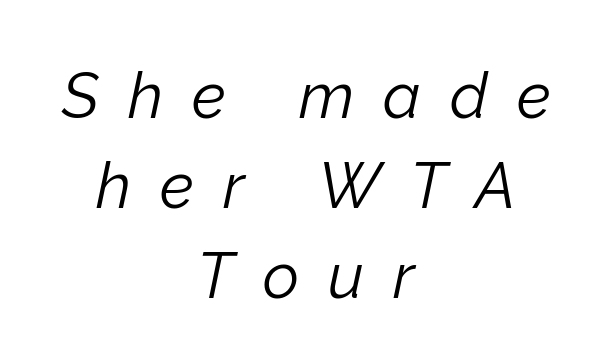
Q: Is the text bold? A: No.
Q: Is the text italic (slanted)? A: Yes, it leans right by about 12 degrees.
Q: Is the text underlined? A: No.
Q: How is the paragraph aligned? A: Centered.
Q: Is the spacing between letters normal or unusually wide? A: Unusually wide.
Q: Is the spacing between lines tight, normal or loose? A: Normal.
Q: Width (condensed, normal, or wide)? A: Normal.
Q: Stroke contrast? A: Low.
Q: x-height? A: Medium.
Q: Monospaced? A: No.
